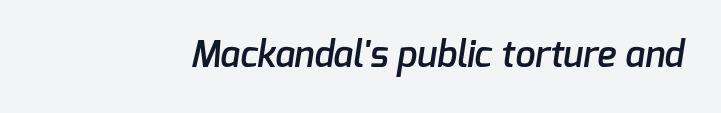
Q: Is the text bold? A: Semi-bold.
Q: Is the typeface a serif or a sans-serif typeface? A: Sans-serif.
Q: Is the text underlined? A: No.
Q: Is the spacing between letters normal or unusually wide? A: Normal.
Q: Width (condensed, normal, or wide)? A: Normal.
Q: Stroke contrast? A: Low.
Q: x-height? A: Medium.
Q: Monospaced? A: No.
